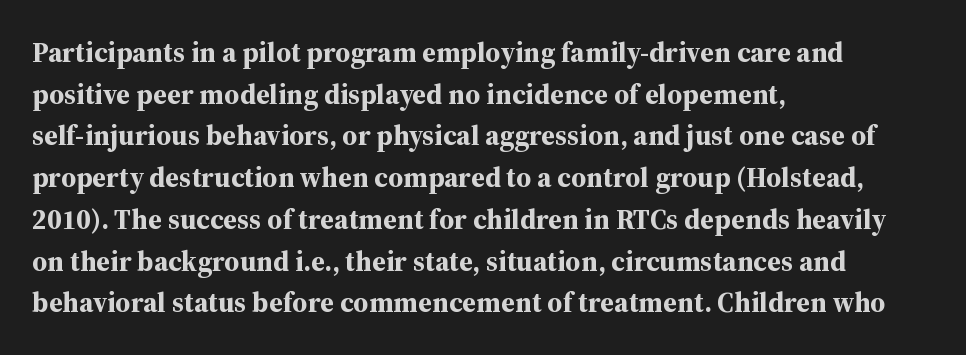
The horizontal fit of the characters is conventional and even. The rendering shows small feet on the letterforms — a serif design. As a designer I'd log this as weight 700, bold. Regarding leading, the lines here are spaced in the standard way.
